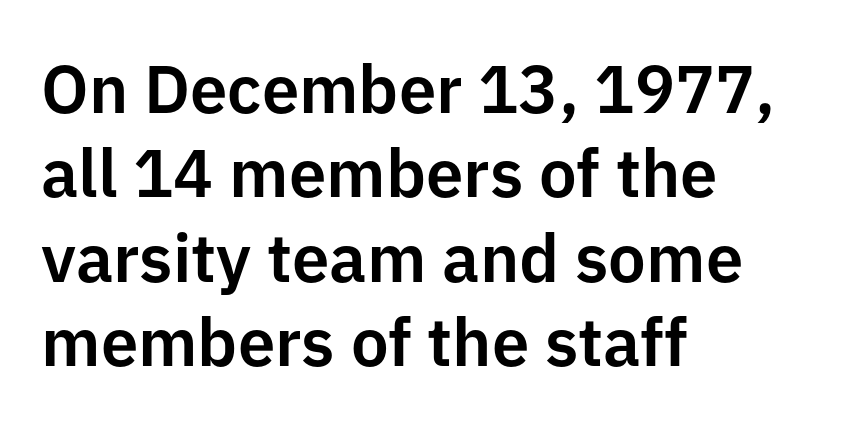
The axis of the letterforms is exactly vertical. The paragraph has a hard left edge and a soft right edge. Character widths vary here, with narrow letters taking less room than wide ones. The type is set solid horizontally, with unmodified tracking. The face used here is a sans, in the tradition of grotesques and geometrics.
